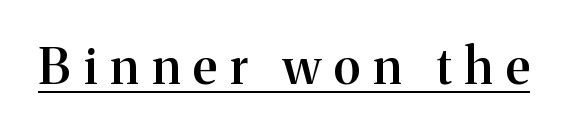
Q: Is the text bold? A: Semi-bold.
Q: Is the text italic (slanted)? A: No, it is upright.
Q: Is the typeface a serif or a sans-serif typeface? A: Serif.
Q: Is the text underlined? A: Yes.
Q: Is the spacing between letters normal or unusually wide? A: Unusually wide.
Q: Width (condensed, normal, or wide)? A: Normal.
Q: Stroke contrast? A: Medium.
Q: x-height? A: Medium.
Q: Monospaced? A: No.
